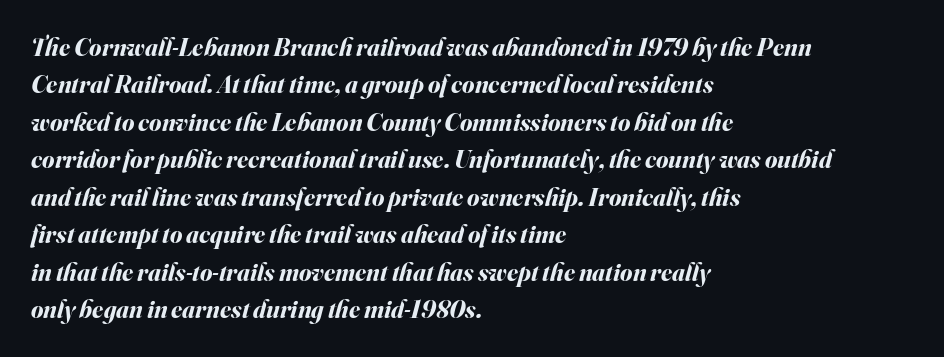
The image shows 25 px bold type, italic (leaning right); set left-aligned, normal line spacing (1.5x), normal letter spacing, not underlined.
